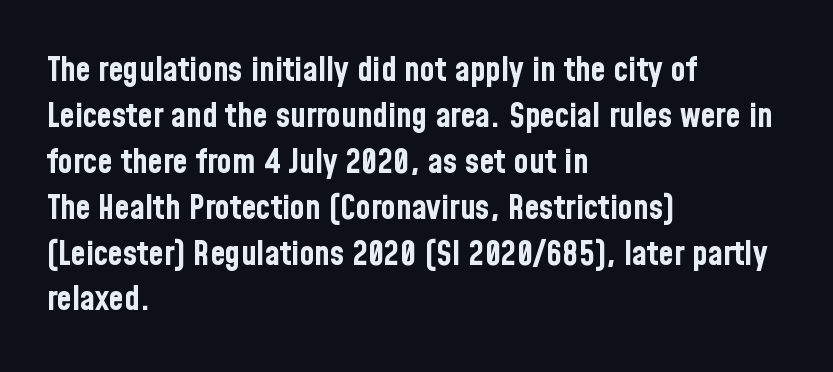
Q: Is the text bold? A: Yes.
Q: Is the text italic (slanted)? A: No, it is upright.
Q: Is the typeface a serif or a sans-serif typeface? A: Sans-serif.
Q: Is the text underlined? A: No.
Q: How is the paragraph aligned? A: Left-aligned.
Q: Is the spacing between letters normal or unusually wide? A: Normal.
Q: Is the spacing between lines tight, normal or loose? A: Normal.
Q: Width (condensed, normal, or wide)? A: Condensed.
Q: Stroke contrast? A: Low.
Q: x-height? A: Medium.
Q: Monospaced? A: No.
